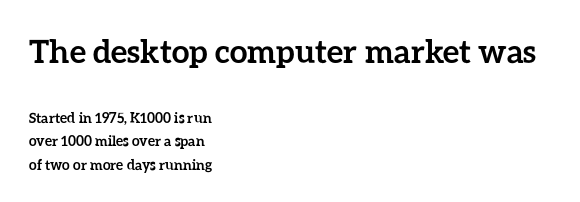
The image shows 32 px semibold type, upright; set left-aligned, normal line spacing (1.67x), normal letter spacing, not underlined; the first (top) block is 2.29x larger; low stroke contrast and a medium x-height.
